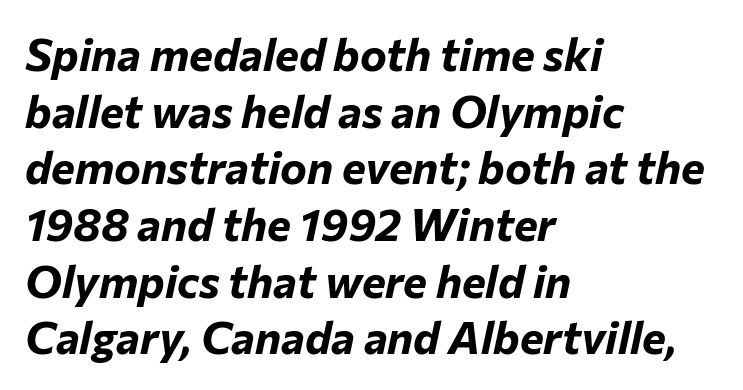
The image shows 45 px bold type, italic (leaning right); set left-aligned, normal line spacing (1.26x), normal letter spacing, not underlined; low stroke contrast and a medium x-height.
